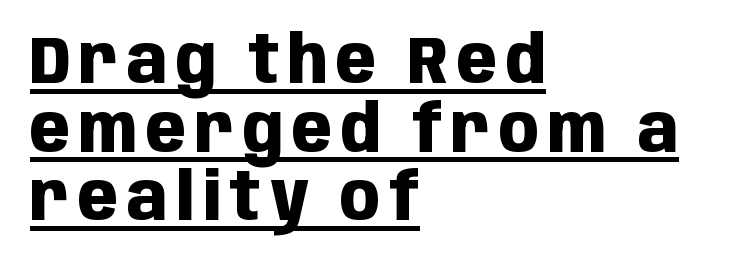
Q: Is the text bold? A: Yes.
Q: Is the text italic (slanted)? A: No, it is upright.
Q: Is the typeface a serif or a sans-serif typeface? A: Sans-serif.
Q: Is the text underlined? A: Yes.
Q: How is the paragraph aligned? A: Left-aligned.
Q: Is the spacing between lines tight, normal or loose? A: Tight.
Q: Width (condensed, normal, or wide)? A: Condensed.
Q: Stroke contrast? A: Low.
Q: x-height? A: Large.
Q: Monospaced? A: No.
